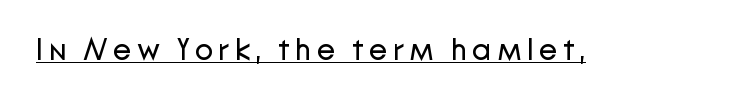
Q: Is the text bold? A: No.
Q: Is the text italic (slanted)? A: No, it is upright.
Q: Is the typeface a serif or a sans-serif typeface? A: Sans-serif.
Q: Is the text underlined? A: Yes.
Q: Width (condensed, normal, or wide)? A: Normal.
Q: Stroke contrast? A: Low.
Q: x-height? A: Medium.
Q: Monospaced? A: No.
